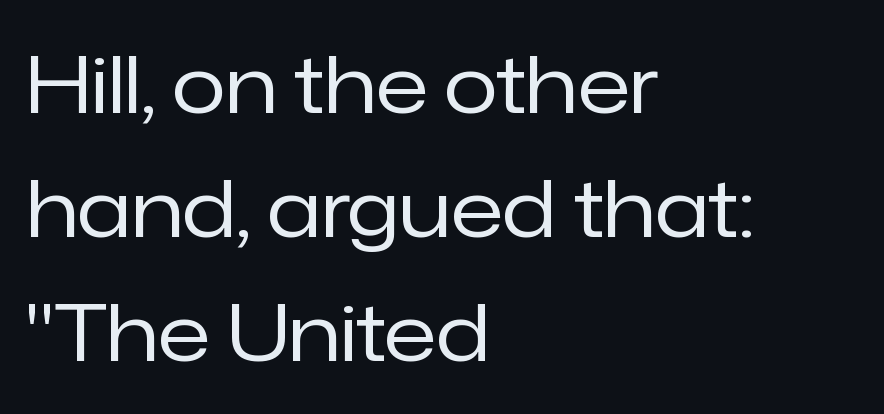
The image shows 79 px regular-weight sans-serif type, upright; set left-aligned, normal line spacing (1.57x), normal letter spacing, not underlined; low stroke contrast and a medium x-height.
